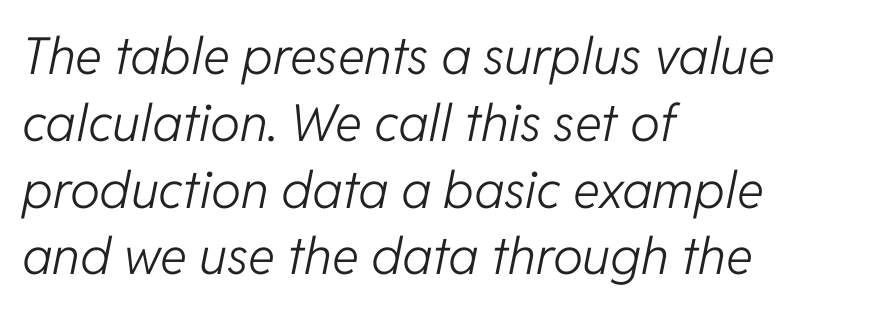
Each letter keeps its own natural width here, so spacing adapts to shape. The font is comparable to plain body text, perhaps lighter. The rendering keeps characters at their native spacing. These lines sit exactly where default settings would place them. Rendered with sloped, italic letterforms. The passage is arranged the way most books set body copy — flush left.
